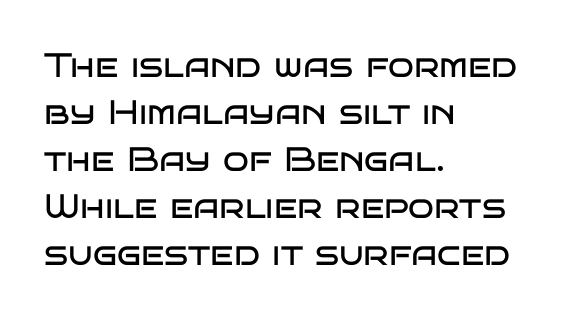
This rendering leaves character spacing at its baseline value. Here the designer chose a conventional face with non-uniform glyph widths. Just letters on the line, the space beneath them empty. The type sits square on the baseline with zero lean.
